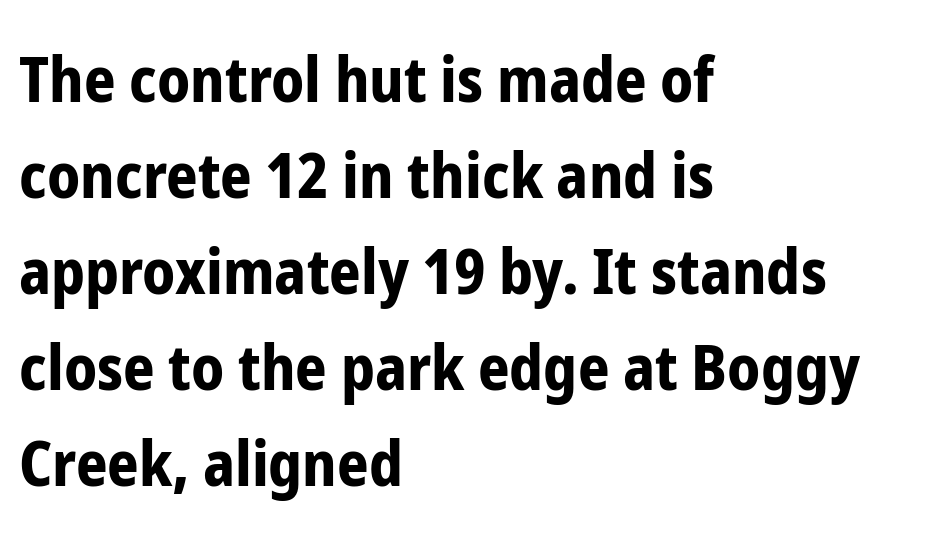
The paragraph shown leans on its left margin. Character widths vary here, with narrow letters taking less room than wide ones. Posture: vertical. The gap between lines stays unmarked. Observe the absence of serifs on each vertical stroke in this sample. There is no visible air inserted between adjacent glyphs.
